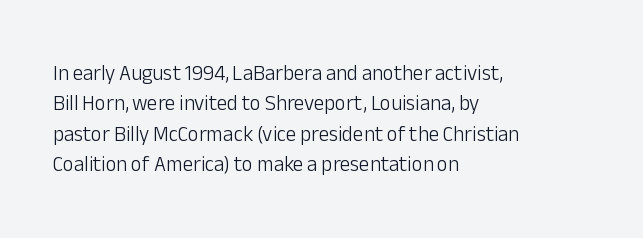
The image shows 21 px text type, upright; set left-aligned, normal line spacing (1.45x), normal letter spacing, not underlined.
